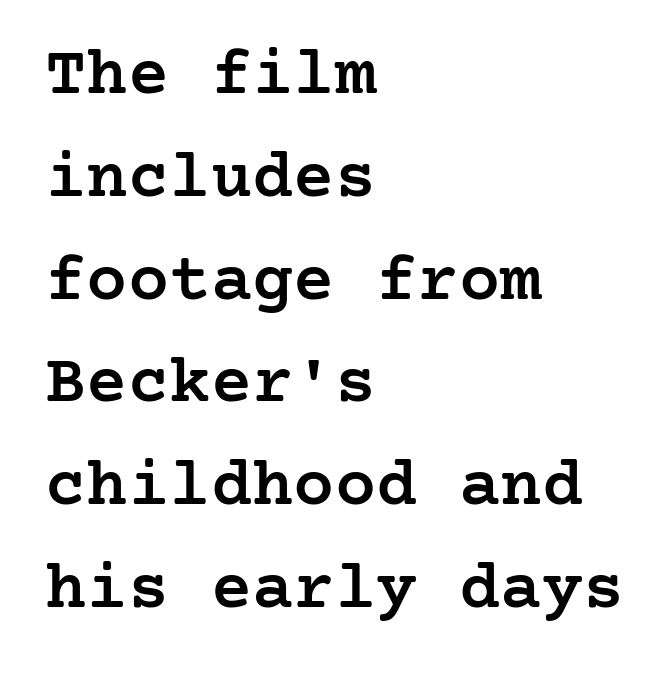
{"serif": "yes", "italic": "no", "bold": "semi", "weight": "semibold", "width": "normal", "stroke_contrast": "low", "x_height": "medium", "underline": "no", "align": "left", "line_spacing": "normal", "line_spacing_ratio": 1.49, "letter_spacing": "normal", "letter_spacing_em": 0.0, "glyph_px": 69}
